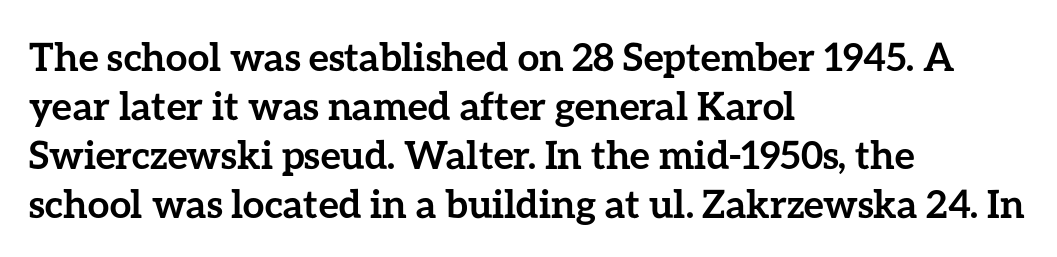
Q: Is the text bold? A: Yes.
Q: Is the text italic (slanted)? A: No, it is upright.
Q: Is the text underlined? A: No.
Q: How is the paragraph aligned? A: Left-aligned.
Q: Is the spacing between letters normal or unusually wide? A: Normal.
Q: Is the spacing between lines tight, normal or loose? A: Normal.
Q: Width (condensed, normal, or wide)? A: Normal.
Q: Stroke contrast? A: Low.
Q: x-height? A: Medium.
Q: Monospaced? A: No.
